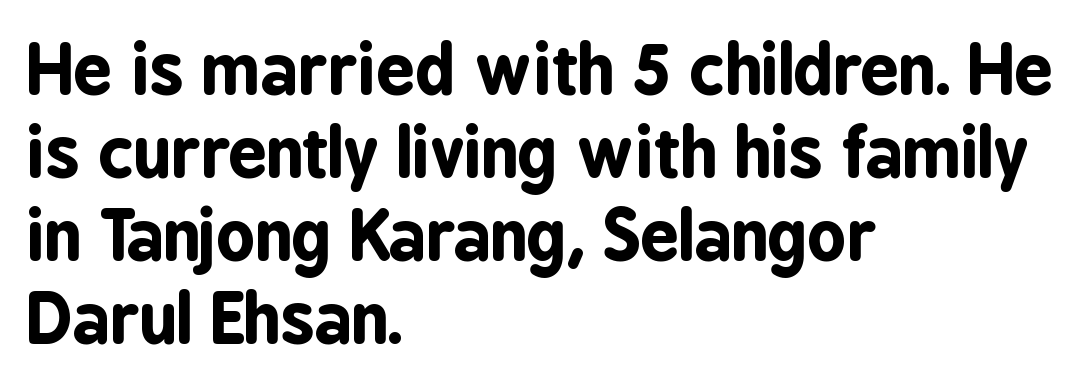
Q: Is the text bold? A: Yes.
Q: Is the text italic (slanted)? A: No, it is upright.
Q: Is the typeface a serif or a sans-serif typeface? A: Sans-serif.
Q: Is the text underlined? A: No.
Q: How is the paragraph aligned? A: Left-aligned.
Q: Is the spacing between letters normal or unusually wide? A: Normal.
Q: Width (condensed, normal, or wide)? A: Condensed.
Q: Stroke contrast? A: Low.
Q: x-height? A: Medium.
Q: Monospaced? A: No.
